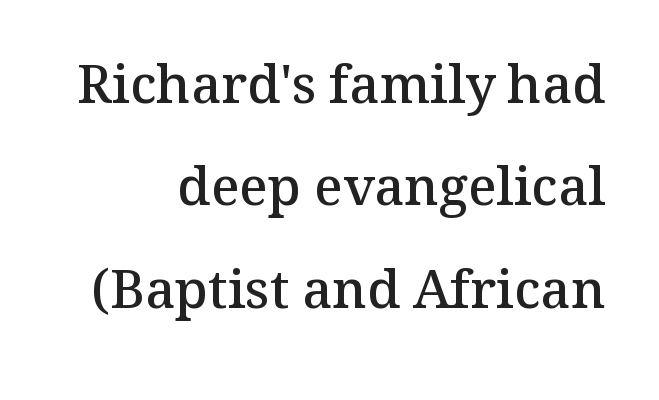
{"serif": "yes", "italic": "no", "bold": "semi", "weight": "semibold", "width": "normal", "stroke_contrast": "medium", "x_height": "medium", "monospaced": "no", "underline": "no", "align": "right", "line_spacing": "loose", "line_spacing_ratio": 1.93, "letter_spacing": "normal", "letter_spacing_em": 0.0, "glyph_px": 53}
